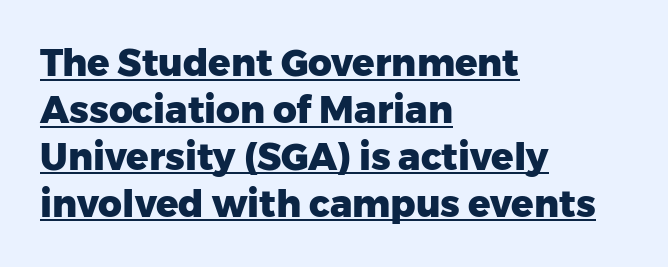
The image shows 37 px heavy sans-serif type, upright; set left-aligned, normal line spacing (1.27x), normal letter spacing, underlined; low stroke contrast and a medium x-height.
